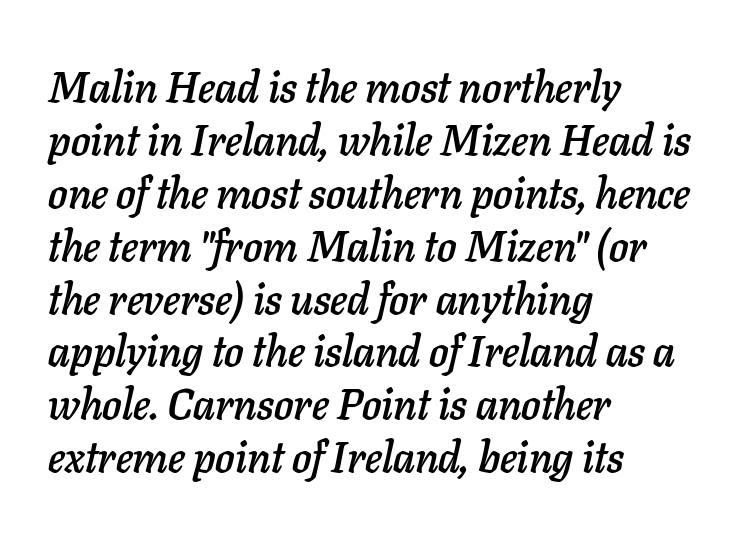
{"italic": "yes", "lean": "right", "slant_degrees": 11, "width": "normal", "stroke_contrast": "low", "x_height": "medium", "monospaced": "no", "underline": "no", "align": "left", "line_spacing_ratio": 1.23, "letter_spacing": "normal", "letter_spacing_em": 0.0, "glyph_px": 43}
